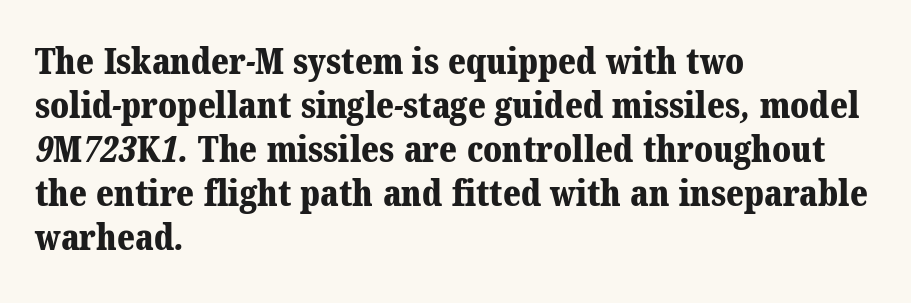
{"serif": "yes", "bold": "yes", "weight": "bold", "width": "normal", "stroke_contrast": "medium", "x_height": "medium", "monospaced": "no", "underline": "no", "align": "left", "line_spacing_ratio": 1.22, "letter_spacing": "normal", "letter_spacing_em": 0.0, "glyph_px": 36}
